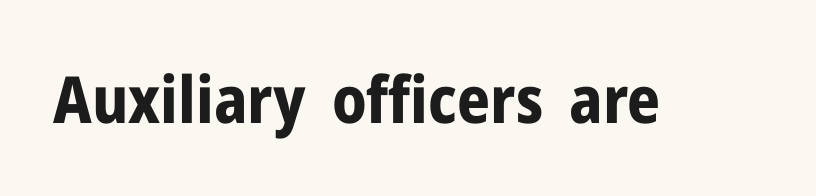
Q: Is the text bold? A: Yes.
Q: Is the text italic (slanted)? A: No, it is upright.
Q: Is the typeface a serif or a sans-serif typeface? A: Sans-serif.
Q: Is the text underlined? A: No.
Q: Is the spacing between letters normal or unusually wide? A: Normal.
Q: Width (condensed, normal, or wide)? A: Normal.
Q: Stroke contrast? A: Low.
Q: x-height? A: Medium.
Q: Monospaced? A: No.
